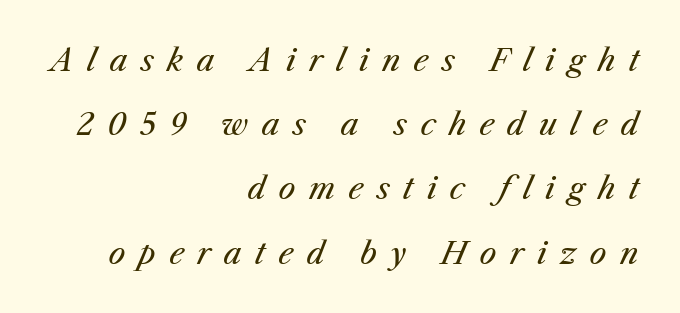
Tall strokes in this sample are angled rather than plumb. Caption: expanded tracking, letters set apart. Line endings align vertically; line beginnings do not. Here the designer chose a conventional face with non-uniform glyph widths.
